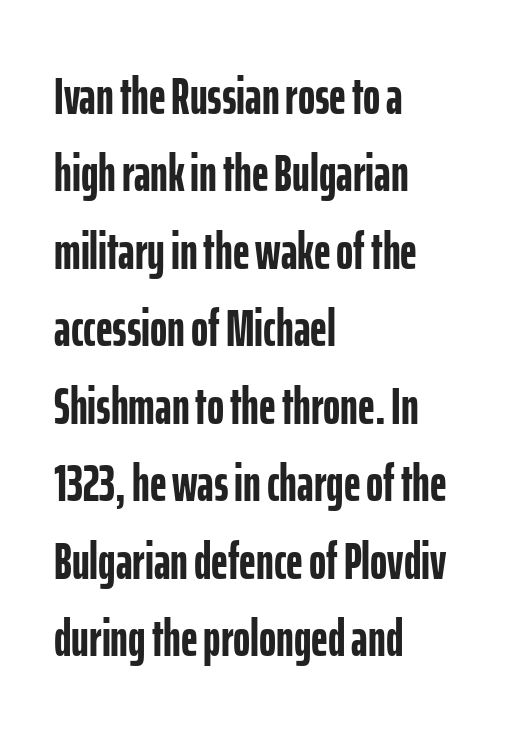
{"serif": "no", "italic": "no", "bold": "yes", "weight": "semibold", "width": "condensed", "stroke_contrast": "low", "x_height": "medium", "monospaced": "no", "underline": "no", "align": "left", "line_spacing": "normal", "line_spacing_ratio": 1.49, "letter_spacing": "normal", "letter_spacing_em": 0.0, "glyph_px": 52}
